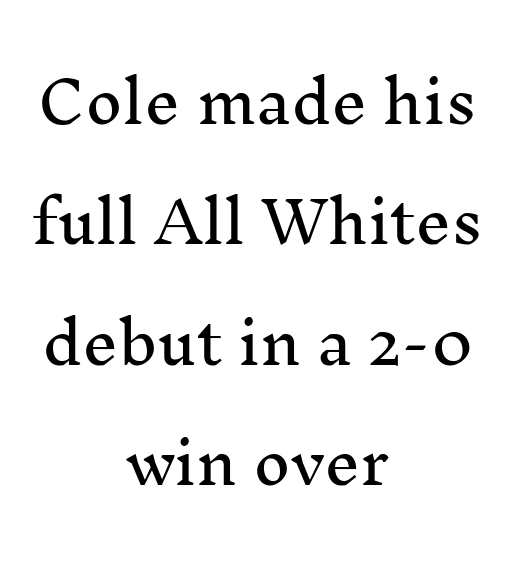
{"serif": "yes", "italic": "no", "width": "normal", "stroke_contrast": "medium", "x_height": "medium", "monospaced": "no", "underline": "no", "align": "center", "line_spacing": "loose", "line_spacing_ratio": 2.11, "letter_spacing": "normal", "letter_spacing_em": 0.0, "glyph_px": 57}
